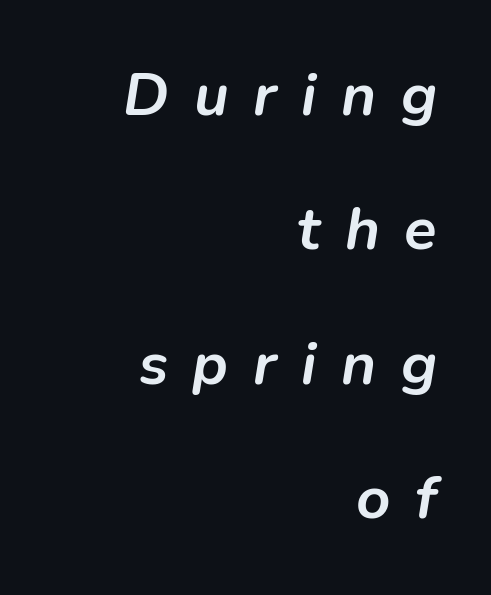
Varying glyph widths throughout — classic text-font behaviour. The rendering anchors every line to the right-hand side. This rendering widens character spacing well past its baseline value. This sample trades compactness for vertical openness between lines. Strokes here are thick enough to call this a true bold.
